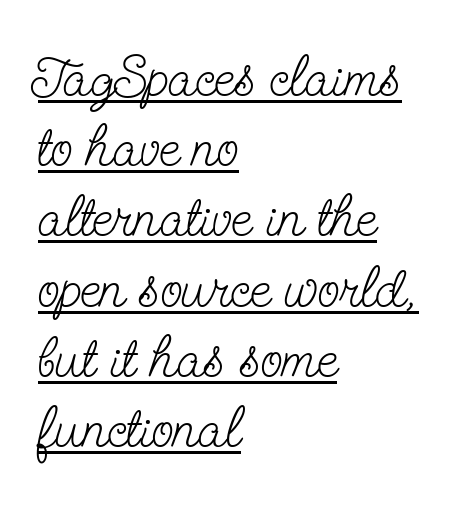
The image shows 58 px light, condensed serif type; set left-aligned, line spacing 1.21x, normal letter spacing, underlined; low stroke contrast and a small x-height.
